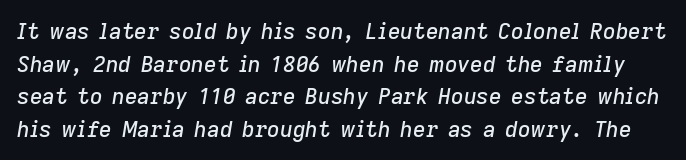
The tracking reads as untouched default to a designer's eye. Letters rest on an invisible, unmarked baseline. This sample uses an oblique cut, with every glyph tilted off the vertical. Whoever set this chose a conventional vertical rhythm.
